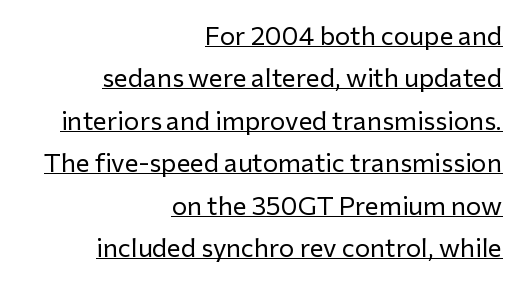
On a weight scale, this lands at 450 or below. Where is the straight margin? On the right. If you measured baseline to baseline, you'd find a middling distance. Is there any slant? The stems are plumb. Beneath each row of characters lies a ruled line.
